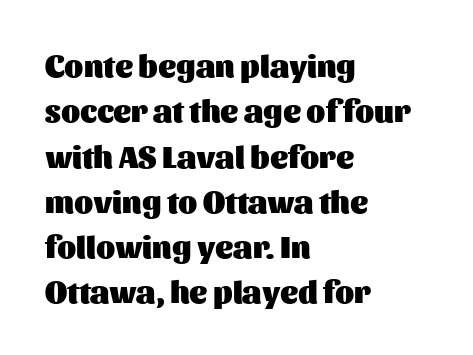
The leading is moderate, giving the passage an even texture. Characters remain perfectly vertical along every line. Are there feet on the stems? There aren't — it's a sans. Proportional: the letters do not fall into vertical columns. Bold? Absolutely — the strokes are thick and heavy.
